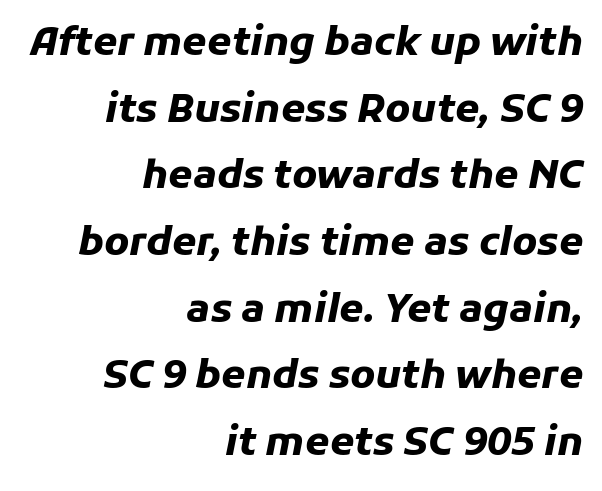
Chunky letters — that's bold for sure. The lettering tilts uniformly, giving the passage an italic look. This rendering leaves character spacing at its baseline value. Casual observation: everything's shoved over to the right.
